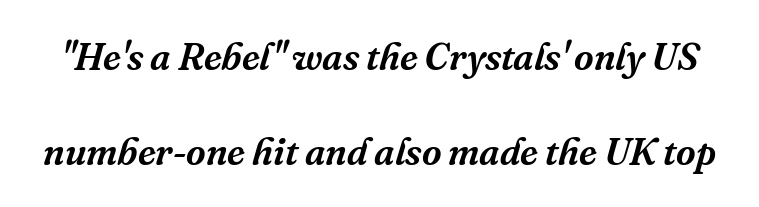
The image shows 38 px serif type, italic (leaning right); set loose line spacing (2.5x), normal letter spacing, not underlined; medium stroke contrast and a medium x-height.
